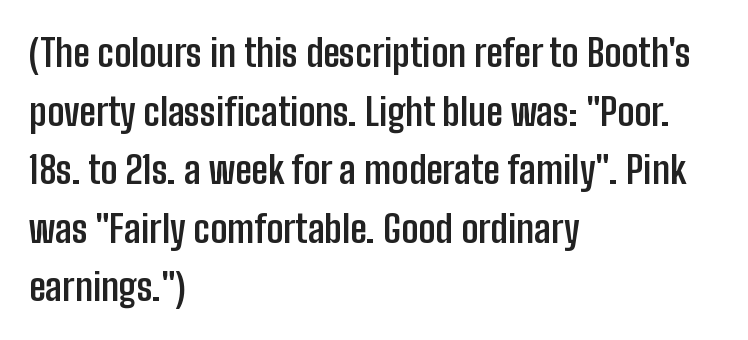
Q: Is the text bold? A: Yes.
Q: Is the text italic (slanted)? A: No, it is upright.
Q: Is the typeface a serif or a sans-serif typeface? A: Sans-serif.
Q: Is the text underlined? A: No.
Q: How is the paragraph aligned? A: Left-aligned.
Q: Is the spacing between letters normal or unusually wide? A: Normal.
Q: Is the spacing between lines tight, normal or loose? A: Normal.
Q: Width (condensed, normal, or wide)? A: Condensed.
Q: Stroke contrast? A: Low.
Q: x-height? A: Medium.
Q: Monospaced? A: No.
